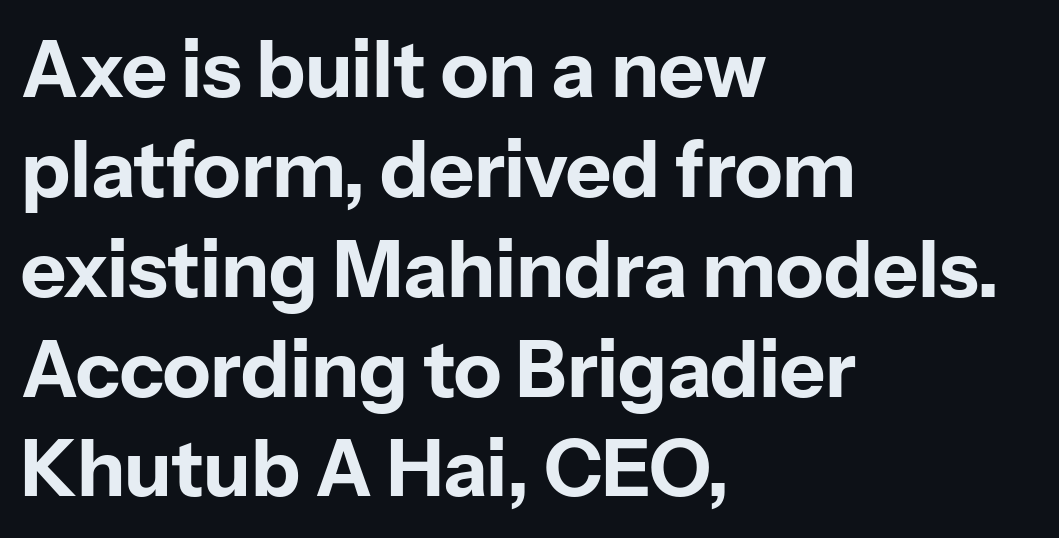
{"serif": "no", "italic": "no", "bold": "yes", "weight": "bold", "width": "normal", "stroke_contrast": "low", "x_height": "medium", "monospaced": "no", "underline": "no", "align": "left", "line_spacing": "normal", "line_spacing_ratio": 1.28, "letter_spacing": "normal", "letter_spacing_em": 0.0, "glyph_px": 78}
